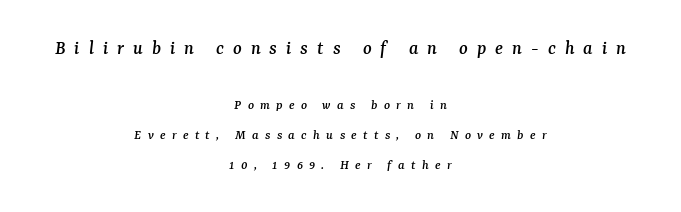
{"italic": "yes", "lean": "right", "slant_degrees": 7, "underline": "no", "align": "center", "line_spacing": "loose", "line_spacing_ratio": 2.14, "letter_spacing": "wide", "letter_spacing_em": 0.45, "larger_block": "first", "size_ratio": 1.43, "glyph_px": 20}
